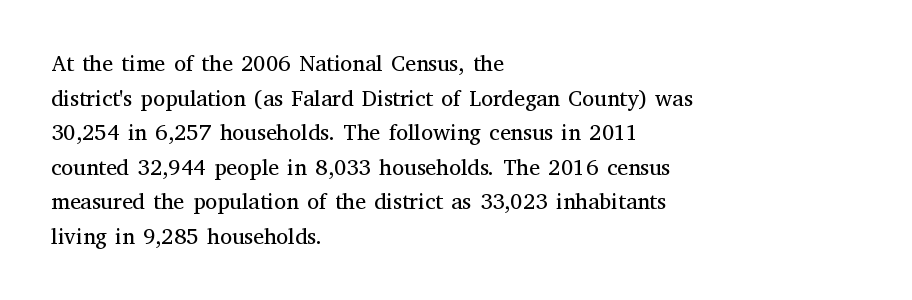
Which margin do the lines hug? The left one — the right edge is uneven. This is roman type, the default non-slanted kind. Summary of vertical rhythm: regular, with standard interline spacing. These glyphs show unthickened strokes, regular width or finer. The rendering keeps characters at their native spacing. The gap between lines stays unmarked.
